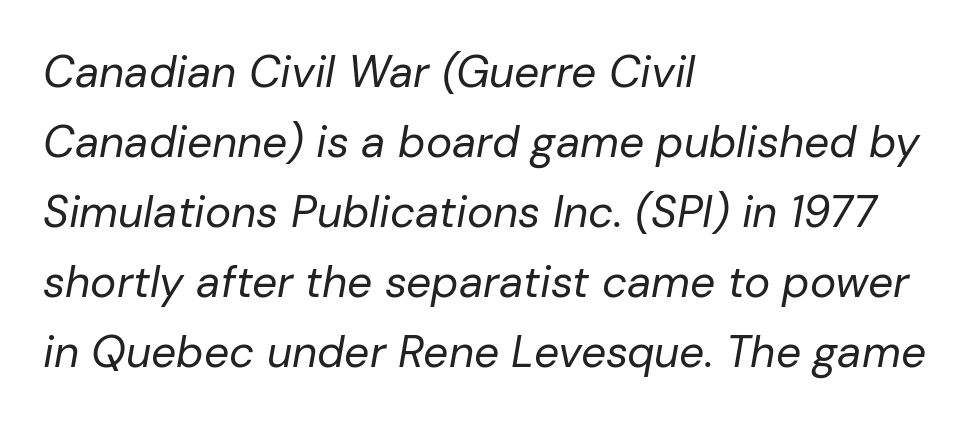
Q: Is the text bold? A: No.
Q: Is the text italic (slanted)? A: Yes, it leans right by about 10 degrees.
Q: Is the text underlined? A: No.
Q: How is the paragraph aligned? A: Left-aligned.
Q: Is the spacing between letters normal or unusually wide? A: Normal.
Q: Is the spacing between lines tight, normal or loose? A: Normal.
Q: Width (condensed, normal, or wide)? A: Normal.
Q: Stroke contrast? A: Low.
Q: x-height? A: Medium.
Q: Monospaced? A: No.
